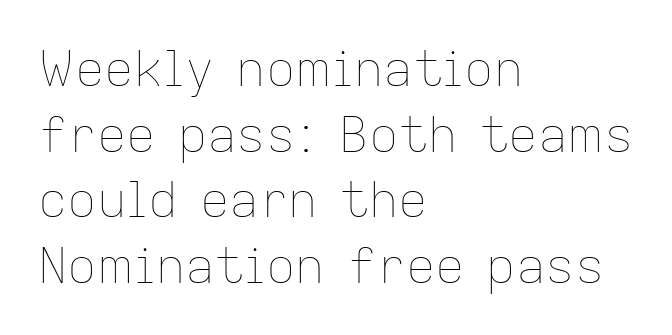
{"italic": "no", "bold": "no", "weight": "thin", "width": "normal", "stroke_contrast": "low", "x_height": "medium", "monospaced": "no", "underline": "no", "align": "left", "line_spacing": "normal", "line_spacing_ratio": 1.34, "letter_spacing": "normal", "letter_spacing_em": 0.0, "glyph_px": 49}
